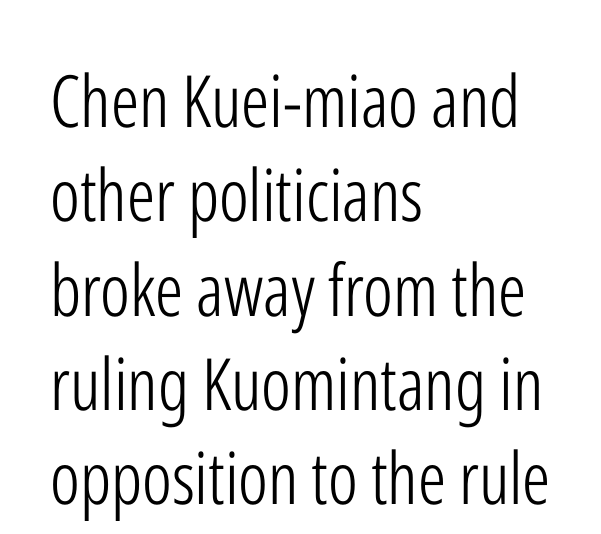
Glance below the letters and you will spot only blank space. Tall strokes in this sample are plumb rather than angled. Does extra space separate the letters? No, they use regular spacing. The designer left line spacing at the default. The glyphs in this specimen are sans serif.
